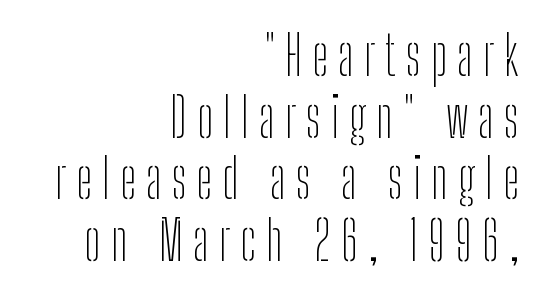
Q: Is the text bold? A: No.
Q: Is the text italic (slanted)? A: No, it is upright.
Q: Is the typeface a serif or a sans-serif typeface? A: Sans-serif.
Q: Is the text underlined? A: No.
Q: How is the paragraph aligned? A: Right-aligned.
Q: Is the spacing between lines tight, normal or loose? A: Tight.
Q: Width (condensed, normal, or wide)? A: Condensed.
Q: Stroke contrast? A: Low.
Q: x-height? A: Medium.
Q: Monospaced? A: No.
